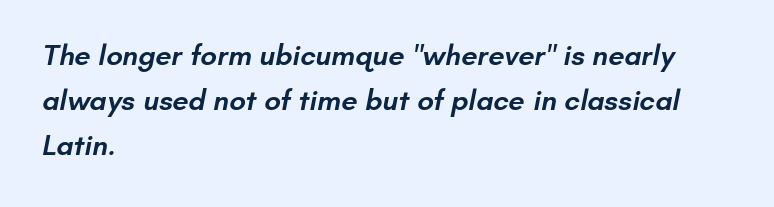
{"serif": "no", "bold": "semi", "weight": "semibold", "width": "normal", "stroke_contrast": "low", "x_height": "small", "monospaced": "no", "underline": "no", "align": "left", "line_spacing": "normal", "line_spacing_ratio": 1.56, "letter_spacing": "normal", "letter_spacing_em": 0.0, "glyph_px": 29}
